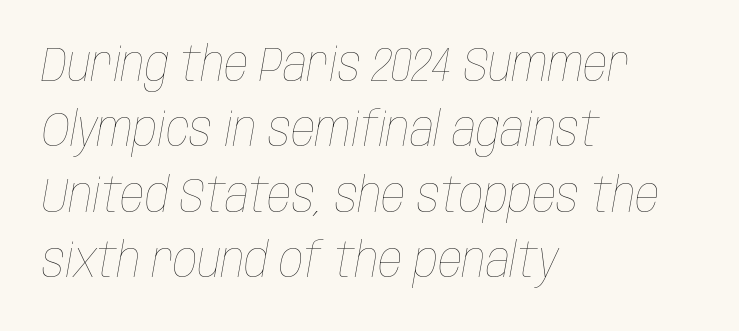
Q: Is the text bold? A: No.
Q: Is the text italic (slanted)? A: Yes, it leans right by about 10 degrees.
Q: Is the text underlined? A: No.
Q: How is the paragraph aligned? A: Left-aligned.
Q: Is the spacing between letters normal or unusually wide? A: Normal.
Q: Is the spacing between lines tight, normal or loose? A: Normal.
Q: Width (condensed, normal, or wide)? A: Condensed.
Q: Stroke contrast? A: Low.
Q: x-height? A: Large.
Q: Monospaced? A: No.
